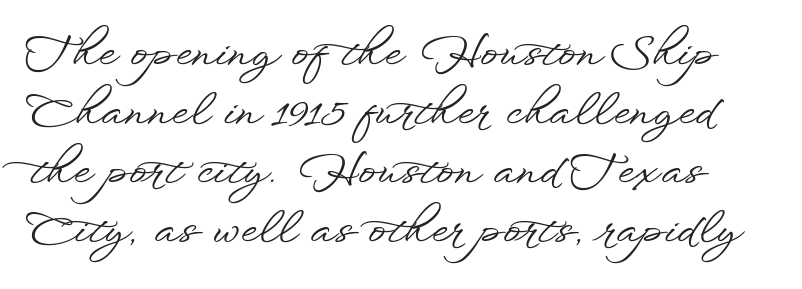
The image shows 43 px wide sans-serif type; set left-aligned, normal line spacing (1.37x), normal letter spacing, not underlined; low stroke contrast and a small x-height.
